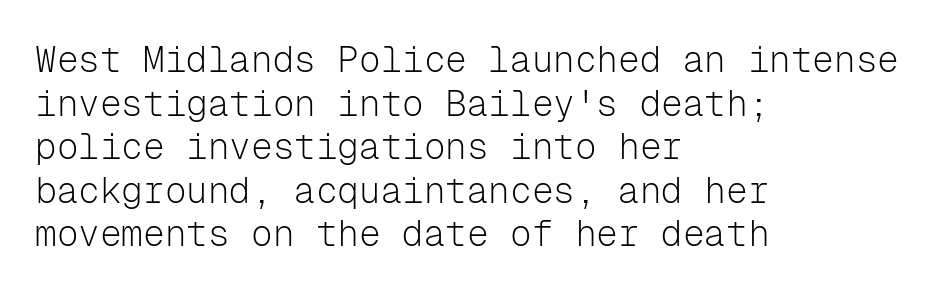
The image shows 36 px light sans-serif type, upright, monospaced; set left-aligned, line spacing 1.21x, normal letter spacing, not underlined; low stroke contrast and a medium x-height.
